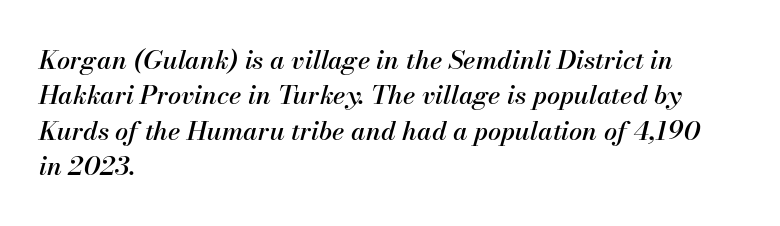
{"italic": "yes", "lean": "right", "slant_degrees": 13, "underline": "no", "align": "left", "line_spacing": "normal", "line_spacing_ratio": 1.36, "letter_spacing": "normal", "letter_spacing_em": 0.0, "glyph_px": 26}
